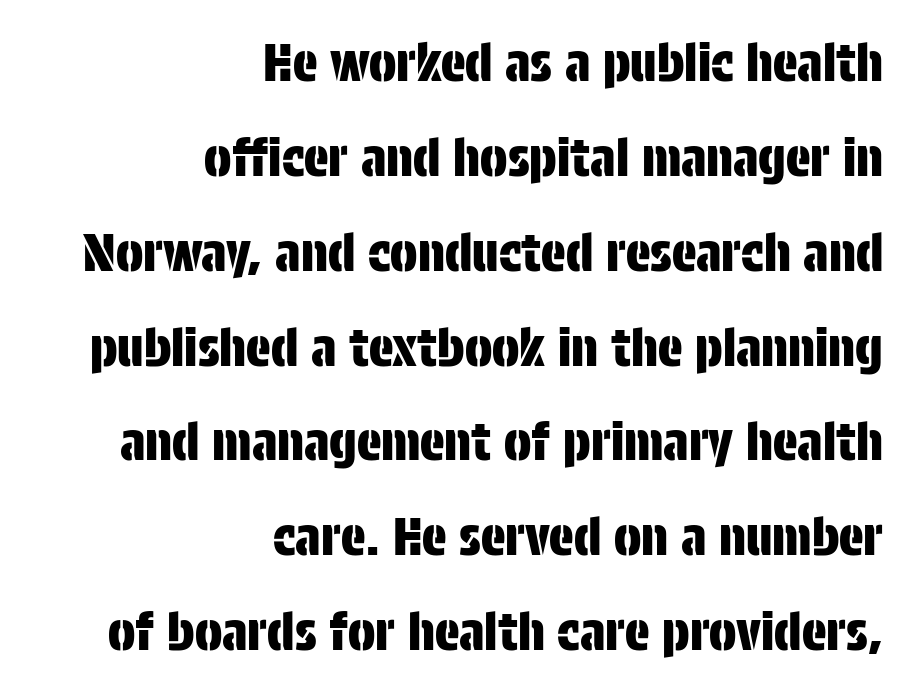
{"serif": "no", "italic": "no", "width": "condensed", "stroke_contrast": "low", "x_height": "large", "monospaced": "no", "underline": "no", "align": "right", "line_spacing_ratio": 1.86, "letter_spacing": "normal", "letter_spacing_em": 0.0, "glyph_px": 51}
